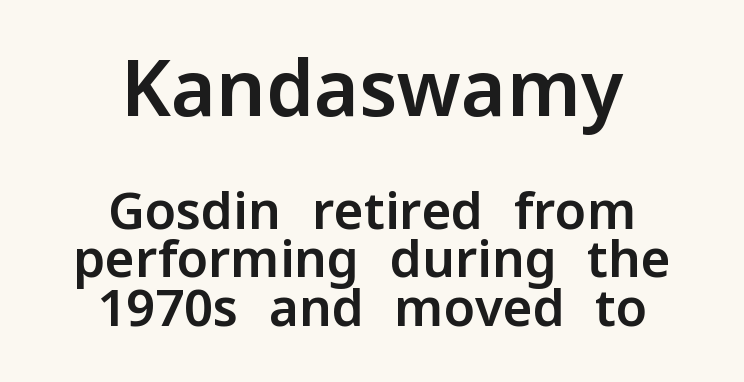
The rendering uses natural spacing where letterforms have individual widths. Every character sits straight up, as roman type does. Visually, the top section dominates because its glyphs are scaled up. Plain, unruled lines of type.
